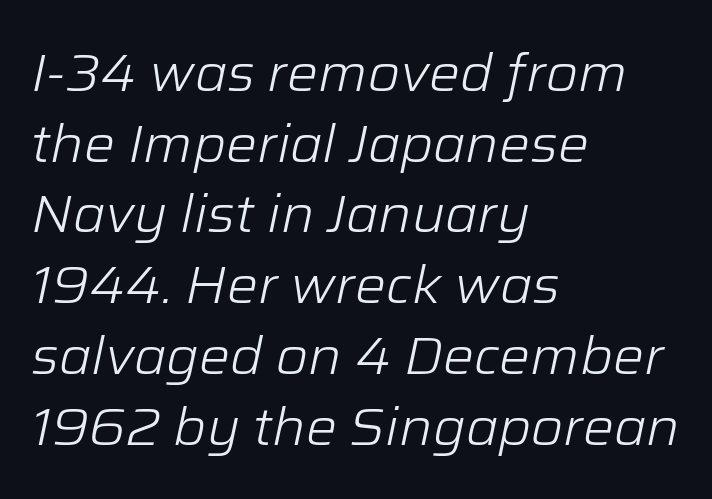
{"italic": "yes", "lean": "right", "slant_degrees": 12, "bold": "no", "weight": "light", "width": "normal", "stroke_contrast": "low", "x_height": "medium", "monospaced": "no", "underline": "no", "align": "left", "line_spacing": "normal", "line_spacing_ratio": 1.36, "letter_spacing": "normal", "letter_spacing_em": 0.0, "glyph_px": 52}
